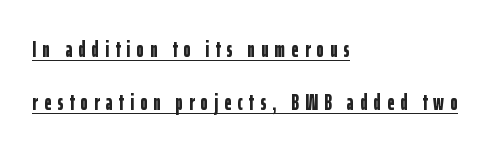
The image shows 22 px bold type, upright; set left-aligned, loose line spacing (2.39x), unusually wide letter spacing (+0.28 em), underlined.
